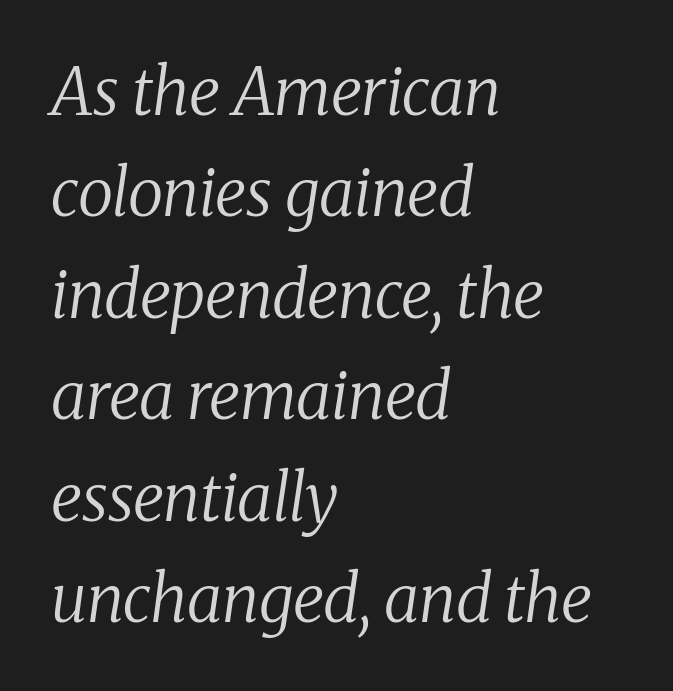
{"serif": "yes", "italic": "yes", "lean": "right", "slant_degrees": 8, "bold": "no", "weight": "regular", "width": "normal", "stroke_contrast": "medium", "x_height": "medium", "monospaced": "no", "underline": "no", "align": "left", "line_spacing": "normal", "line_spacing_ratio": 1.56, "letter_spacing": "normal", "letter_spacing_em": 0.0, "glyph_px": 65}
